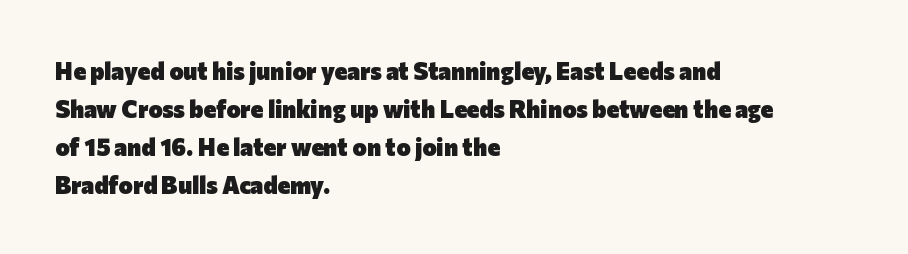
Q: Is the text bold? A: Yes.
Q: Is the text italic (slanted)? A: No, it is upright.
Q: Is the text underlined? A: No.
Q: How is the paragraph aligned? A: Left-aligned.
Q: Is the spacing between letters normal or unusually wide? A: Normal.
Q: Is the spacing between lines tight, normal or loose? A: Normal.
